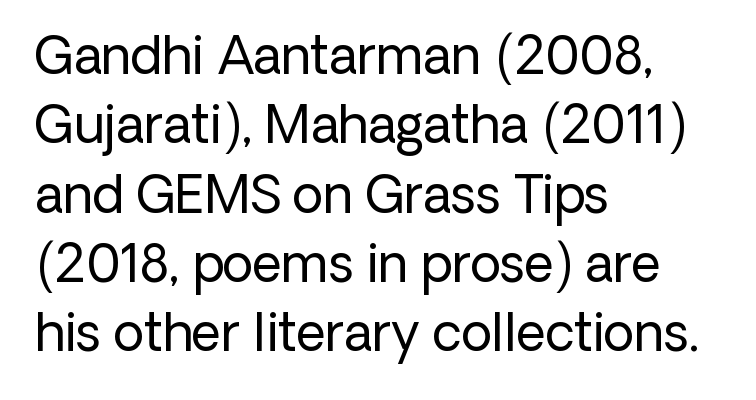
Q: Is the text bold? A: No.
Q: Is the text italic (slanted)? A: No, it is upright.
Q: Is the typeface a serif or a sans-serif typeface? A: Sans-serif.
Q: Is the text underlined? A: No.
Q: How is the paragraph aligned? A: Left-aligned.
Q: Is the spacing between letters normal or unusually wide? A: Normal.
Q: Is the spacing between lines tight, normal or loose? A: Normal.
Q: Width (condensed, normal, or wide)? A: Normal.
Q: Stroke contrast? A: Low.
Q: x-height? A: Medium.
Q: Monospaced? A: No.
